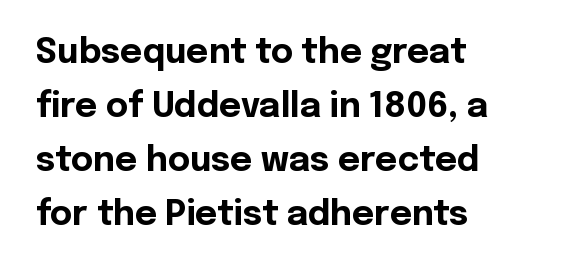
{"serif": "no", "italic": "no", "bold": "yes", "weight": "bold", "width": "normal", "x_height": "medium", "monospaced": "no", "underline": "no", "align": "left", "line_spacing": "normal", "line_spacing_ratio": 1.59, "letter_spacing": "normal", "letter_spacing_em": 0.0, "glyph_px": 34}
